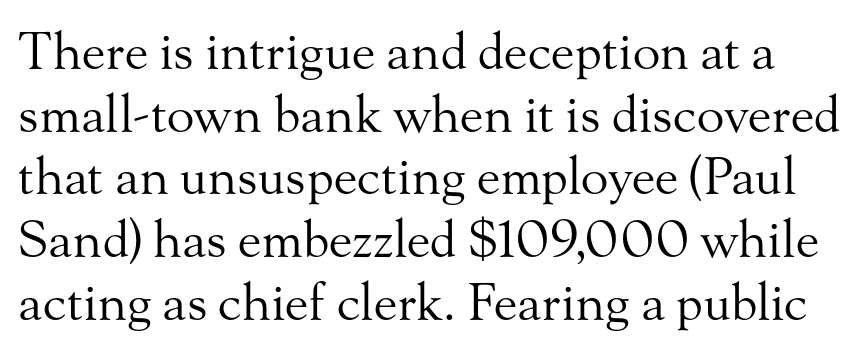
The space beneath each line is pristine and unruled. Characters remain perfectly vertical along every line. Stem width sits at or under what a default text font uses. This sample uses plain, unmodified letter spacing. In terms of letterform style, serifs are clearly present. Varying glyph widths throughout — classic text-font behaviour.
